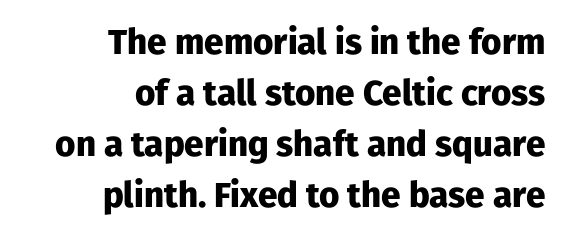
The tracking reads as untouched default to a designer's eye. Looks like regular typesetting: each glyph gets only the width it needs. Heavy, bold letterforms. No word sits above an underline. Posture: straight, roman, zero tilt. Observe the absence of serifs on each vertical stroke in this sample.
